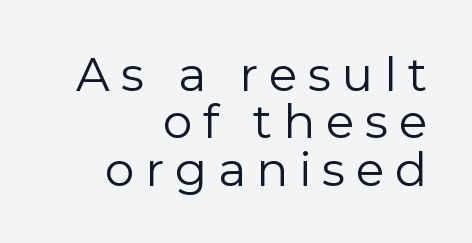
{"serif": "no", "italic": "no", "bold": "no", "weight": "regular", "width": "normal", "stroke_contrast": "low", "x_height": "medium", "monospaced": "no", "underline": "no", "align": "right", "line_spacing": "tight", "line_spacing_ratio": 1.01, "letter_spacing": "wide", "letter_spacing_em": 0.23, "glyph_px": 47}
